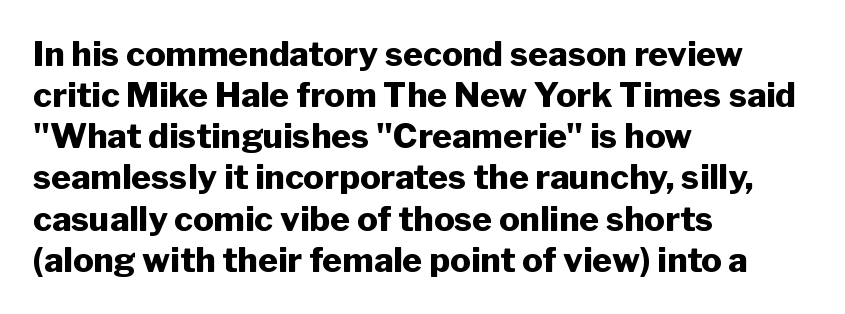
Q: Is the text bold? A: Yes.
Q: Is the text italic (slanted)? A: No, it is upright.
Q: Is the typeface a serif or a sans-serif typeface? A: Sans-serif.
Q: Is the text underlined? A: No.
Q: How is the paragraph aligned? A: Left-aligned.
Q: Is the spacing between letters normal or unusually wide? A: Normal.
Q: Width (condensed, normal, or wide)? A: Normal.
Q: Stroke contrast? A: Low.
Q: x-height? A: Medium.
Q: Monospaced? A: No.
